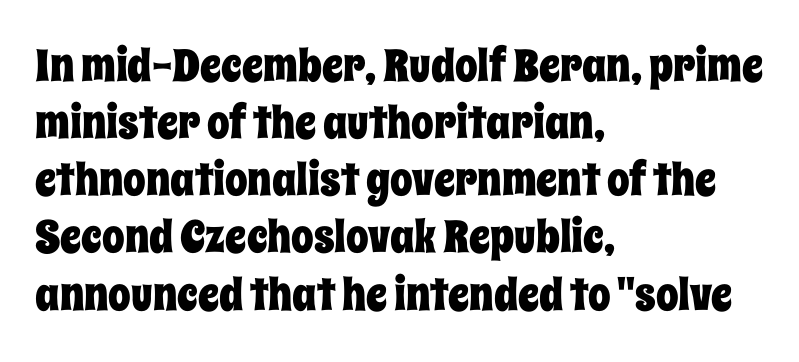
Spacing verdict: proportional, widths tailored to each character. Nothing unusual about the tracking: characters are spaced as the font intends. The font's upright variant was chosen for this text. Check the space under the baseline: it is left empty. The leading is moderate, giving the passage an even texture.
